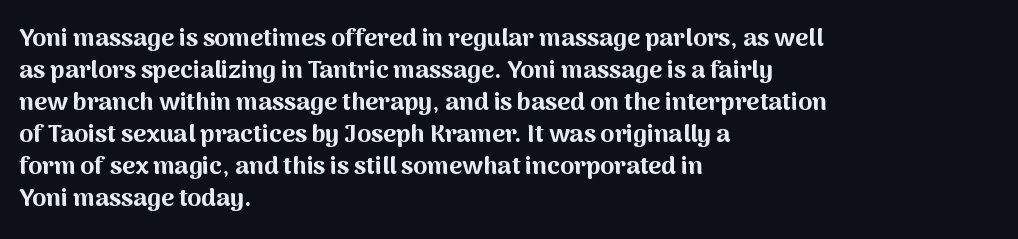
The image shows 25 px bold type, upright; set left-aligned, normal line spacing (1.28x), normal letter spacing, not underlined.
